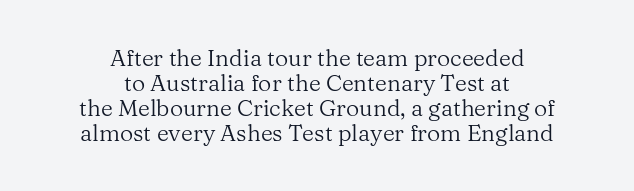
Q: Is the text bold? A: No.
Q: Is the text italic (slanted)? A: No, it is upright.
Q: Is the text underlined? A: No.
Q: How is the paragraph aligned? A: Centered.
Q: Is the spacing between letters normal or unusually wide? A: Normal.
Q: Is the spacing between lines tight, normal or loose? A: Tight.
